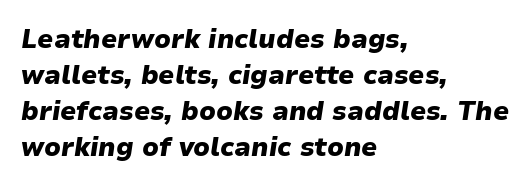
{"italic": "yes", "lean": "right", "slant_degrees": 9, "bold": "yes", "underline": "no", "align": "left", "line_spacing": "normal", "line_spacing_ratio": 1.38, "letter_spacing": "normal", "letter_spacing_em": 0.0, "glyph_px": 26}
